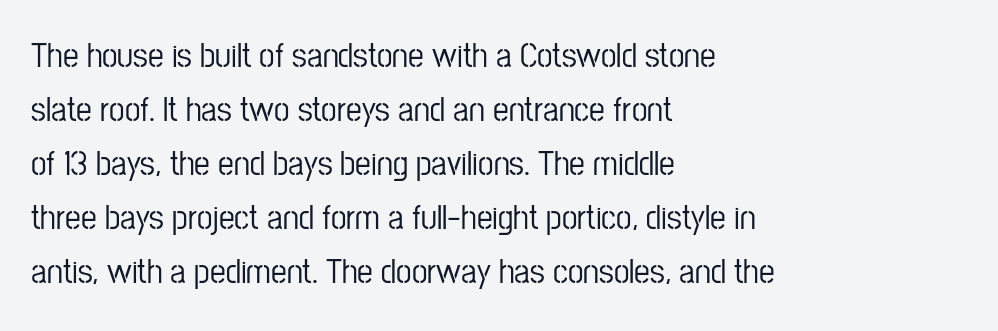
The image shows 35 px condensed sans-serif type, upright; set left-aligned, normal line spacing (1.54x), normal letter spacing, not underlined; low stroke contrast and a medium x-height.
